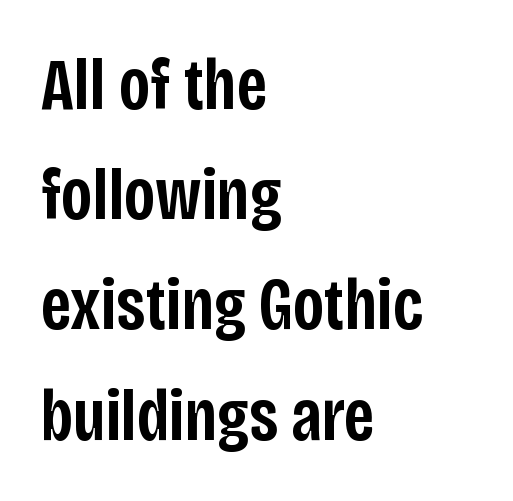
Letter spacing: default. This rendering features lettering with no underline. Successive baselines arrive at the customary interval. On the weight axis this lands at semibold, roughly 600. This sample has the flowing, uneven cadence of proportional lettering.
